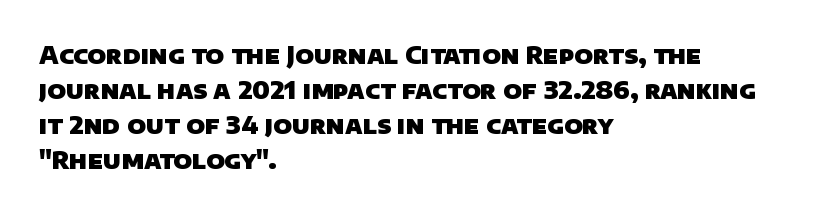
The rendering keeps characters at their native spacing. One-word summary of the alignment: left. Underlining? Definitely not there. Successive baselines arrive at the customary interval. Set as a true bold cut, around the 700 mark.
